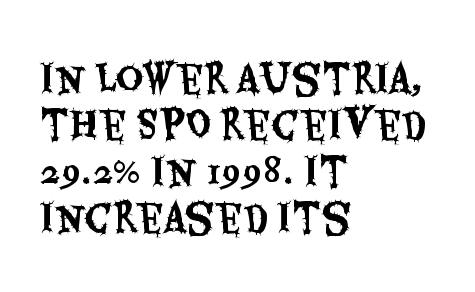
The image shows 38 px condensed sans-serif type, upright; set left-aligned, line spacing 1.22x, normal letter spacing, not underlined; medium stroke contrast and a large x-height.
